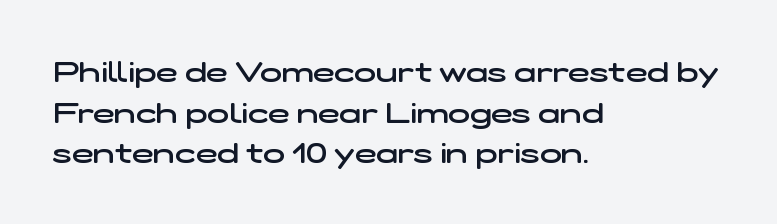
The image shows 29 px semibold, wide sans-serif type; set left-aligned, normal line spacing (1.4x), normal letter spacing, not underlined; low stroke contrast and a medium x-height.
